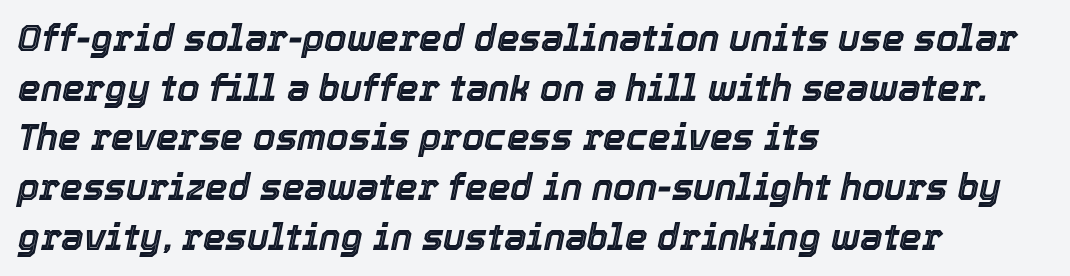
The image shows 36 px text type, italic (leaning right); set left-aligned, normal line spacing (1.38x), normal letter spacing, not underlined; a medium x-height.
